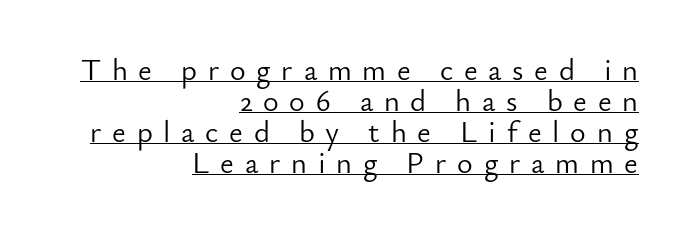
Q: Is the text bold? A: No.
Q: Is the text italic (slanted)? A: No, it is upright.
Q: Is the typeface a serif or a sans-serif typeface? A: Sans-serif.
Q: Is the text underlined? A: Yes.
Q: How is the paragraph aligned? A: Right-aligned.
Q: Is the spacing between letters normal or unusually wide? A: Unusually wide.
Q: Is the spacing between lines tight, normal or loose? A: Tight.
Q: Width (condensed, normal, or wide)? A: Normal.
Q: Stroke contrast? A: Low.
Q: x-height? A: Small.
Q: Monospaced? A: No.
